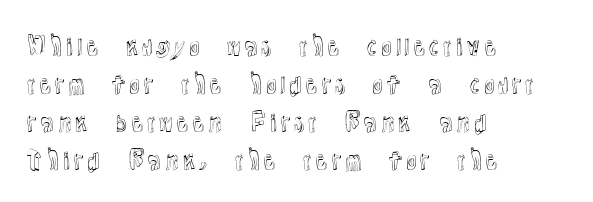
Q: Is the text italic (slanted)? A: No, it is upright.
Q: Is the text underlined? A: No.
Q: How is the paragraph aligned? A: Left-aligned.
Q: Is the spacing between letters normal or unusually wide? A: Normal.
Q: Is the spacing between lines tight, normal or loose? A: Normal.
